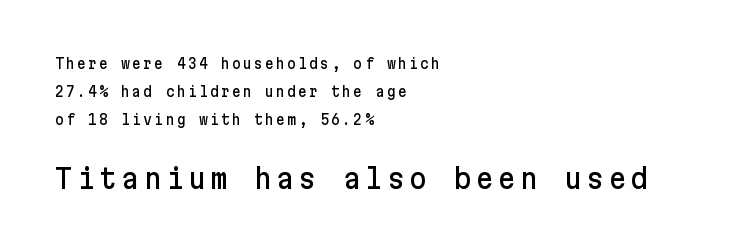
The image shows 28 px sans-serif type, upright; set left-aligned, loose line spacing (1.99x), not underlined; the second (bottom) block is 2.0x larger; low stroke contrast and a medium x-height.
